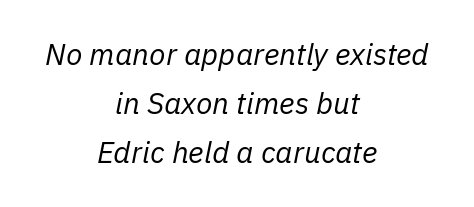
Q: Is the text bold? A: No.
Q: Is the text italic (slanted)? A: Yes, it leans right by about 11 degrees.
Q: Is the text underlined? A: No.
Q: How is the paragraph aligned? A: Centered.
Q: Is the spacing between letters normal or unusually wide? A: Normal.
Q: Is the spacing between lines tight, normal or loose? A: Normal.
Q: Width (condensed, normal, or wide)? A: Normal.
Q: Stroke contrast? A: Low.
Q: x-height? A: Medium.
Q: Monospaced? A: No.
